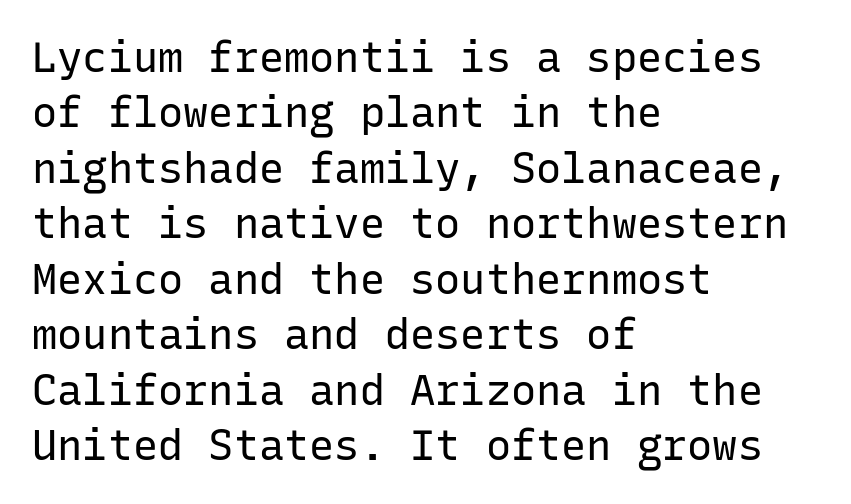
The image shows 42 px regular-weight sans-serif type, upright, monospaced; set left-aligned, normal line spacing (1.32x), normal letter spacing, not underlined; low stroke contrast and a medium x-height.
